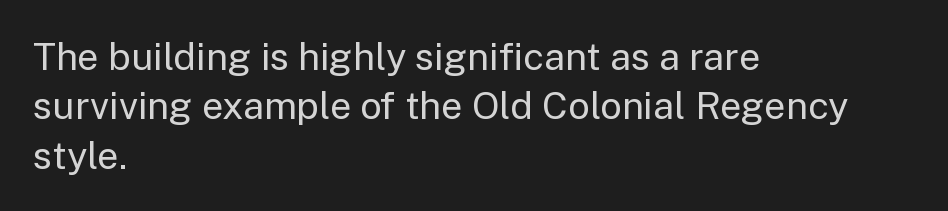
A typesetter would call this zero additional tracking. Does the lettering tilt? It doesn't — this is upright. Vertical spacing — default. Look at the bottom of the vertical strokes: they stop flat, with no serifs.
